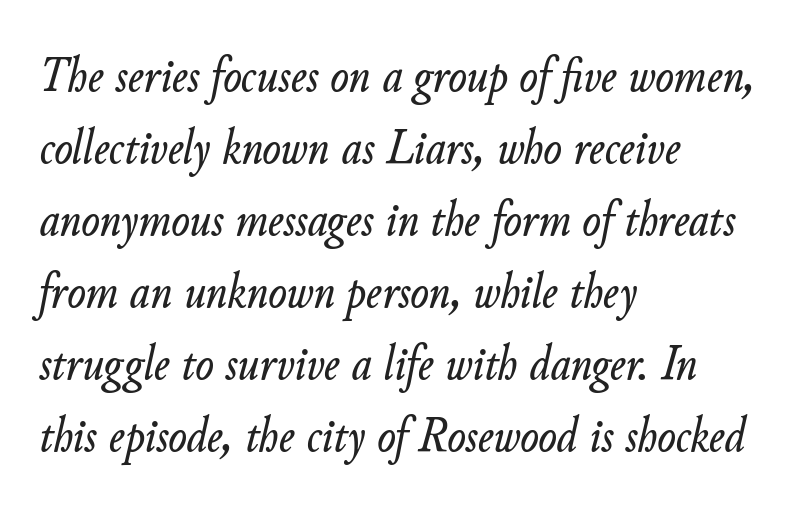
The image shows 49 px text type, italic (leaning right); set left-aligned, normal line spacing (1.47x), normal letter spacing, not underlined; low stroke contrast and a small x-height.
